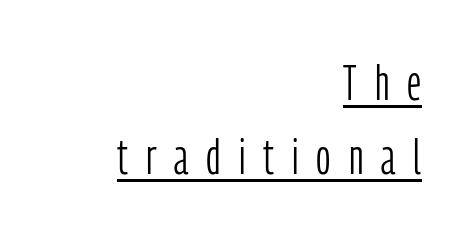
Q: Is the text bold? A: No.
Q: Is the text italic (slanted)? A: No, it is upright.
Q: Is the typeface a serif or a sans-serif typeface? A: Sans-serif.
Q: Is the text underlined? A: Yes.
Q: How is the paragraph aligned? A: Right-aligned.
Q: Is the spacing between letters normal or unusually wide? A: Unusually wide.
Q: Is the spacing between lines tight, normal or loose? A: Normal.
Q: Width (condensed, normal, or wide)? A: Condensed.
Q: Stroke contrast? A: Low.
Q: x-height? A: Medium.
Q: Monospaced? A: No.
